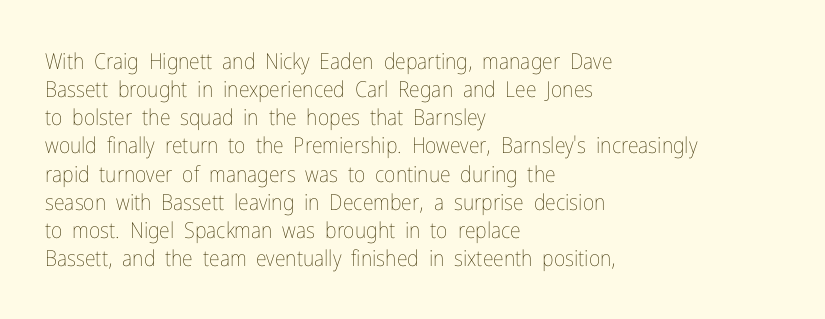
Normally led — the rows are evenly, conventionally spaced. Underlining? Definitely not there. The axis of the letterforms is exactly vertical. The passage is arranged the way most books set body copy — flush left. Default kerning and tracking; the words read as compact shapes.
